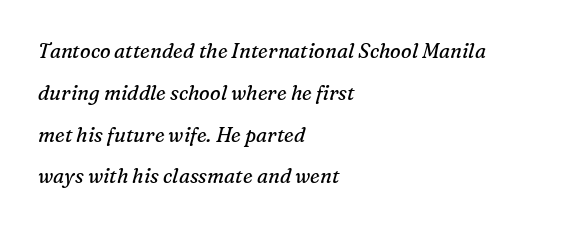
Rows of type keep a wide berth in the vertical direction. In terms of posture, this sample is oblique. In terms of letterspacing, this is plain default setting. Alignment: flush left. The weight tops out at a normal text grade. Words float on clear page, feet unadorned.
